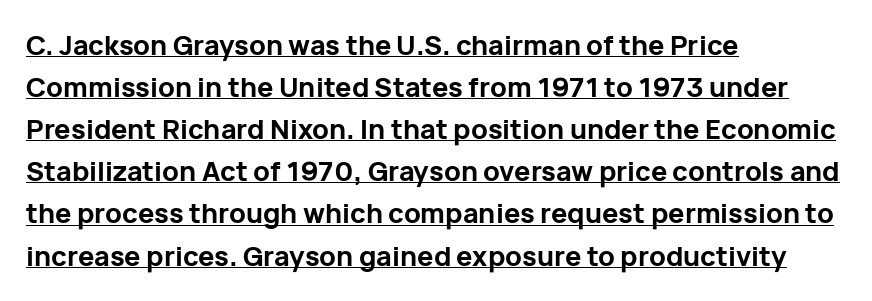
{"italic": "no", "bold": "yes", "underline": "yes", "align": "left", "line_spacing": "normal", "line_spacing_ratio": 1.56, "letter_spacing": "normal", "letter_spacing_em": 0.0, "glyph_px": 27}
